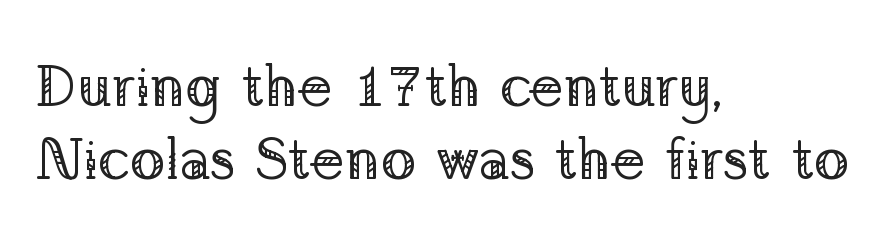
Q: Is the text bold? A: No.
Q: Is the text italic (slanted)? A: No, it is upright.
Q: Is the typeface a serif or a sans-serif typeface? A: Serif.
Q: Is the text underlined? A: No.
Q: How is the paragraph aligned? A: Left-aligned.
Q: Is the spacing between letters normal or unusually wide? A: Normal.
Q: Width (condensed, normal, or wide)? A: Normal.
Q: Stroke contrast? A: Low.
Q: x-height? A: Medium.
Q: Monospaced? A: No.
